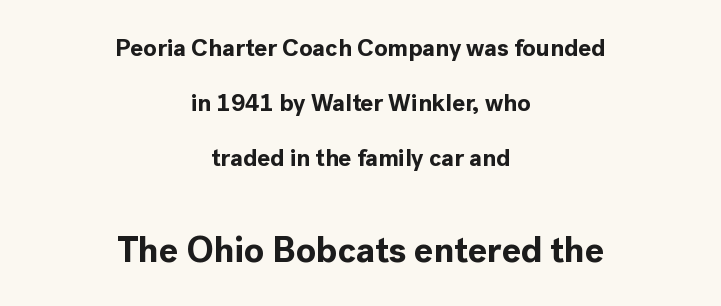
The image shows 36 px bold sans-serif type, upright; set centered, loose line spacing (2.3x), normal letter spacing, not underlined; the second (bottom) block is 1.5x larger; a medium x-height.
